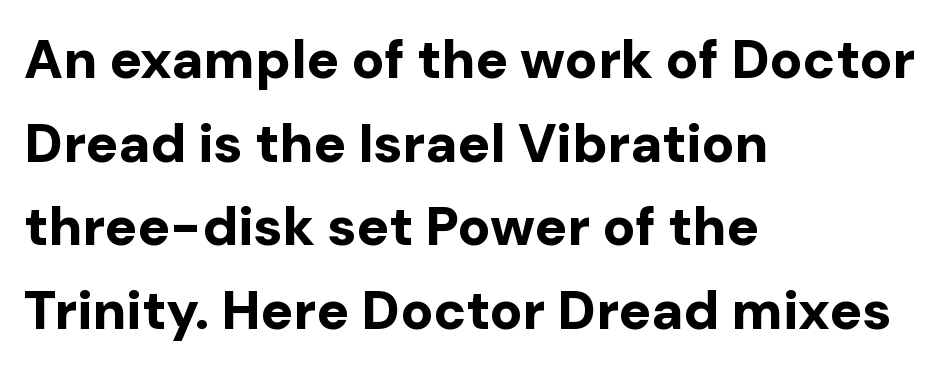
The characters display no serif detailing; their extremities are plain. A typesetter would call this proportional, since set widths differ per character. Default kerning and tracking; the words read as compact shapes. Posture: vertical. Rows of type keep a routine distance in the vertical direction. Has an underline been added? It has not.
